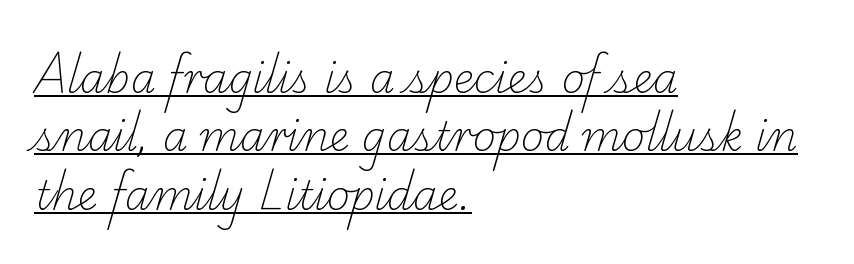
These lines stack with their left ends in a neat column. Decoration check: the copy is underlined. Each letter keeps its own natural width here, so spacing adapts to shape. Default kerning and tracking; the words read as compact shapes. These lines are composed in type with serifs. Stems here are at most as thick as an everyday book face.
